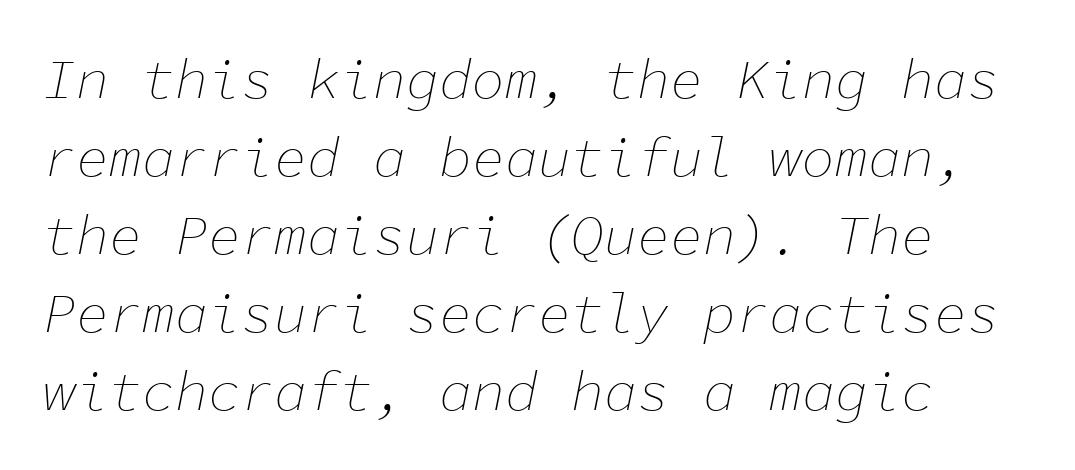
The rendering uses typewriter-style spacing with identical character cells. Check the space under the baseline: it is left empty. Observe the lean: these are italic letterforms. Glyph-to-glyph distance matches everyday printed text.
